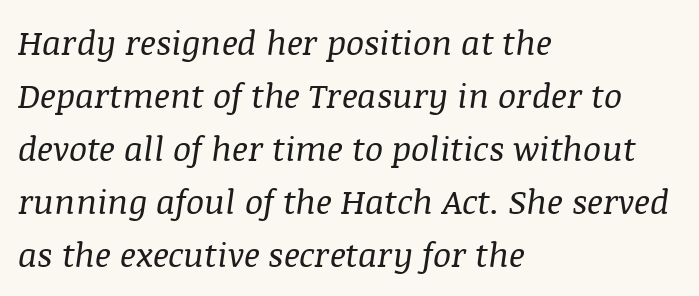
Q: Is the text bold? A: No.
Q: Is the text italic (slanted)? A: Yes, it leans right by about 8 degrees.
Q: Is the typeface a serif or a sans-serif typeface? A: Serif.
Q: Is the text underlined? A: No.
Q: How is the paragraph aligned? A: Left-aligned.
Q: Is the spacing between letters normal or unusually wide? A: Normal.
Q: Is the spacing between lines tight, normal or loose? A: Normal.
Q: Width (condensed, normal, or wide)? A: Normal.
Q: Stroke contrast? A: Medium.
Q: x-height? A: Large.
Q: Monospaced? A: No.
